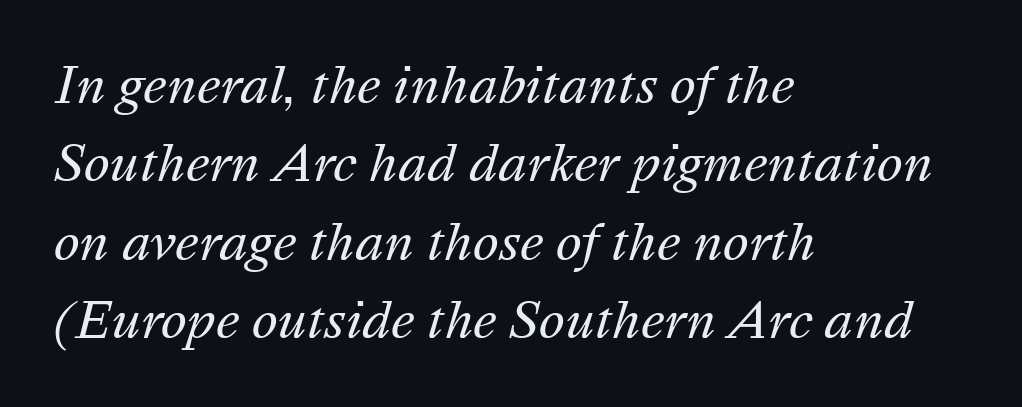
{"italic": "yes", "lean": "right", "slant_degrees": 16, "bold": "no", "weight": "regular", "width": "normal", "stroke_contrast": "medium", "x_height": "medium", "monospaced": "no", "underline": "no", "align": "left", "line_spacing": "normal", "line_spacing_ratio": 1.6, "letter_spacing": "normal", "letter_spacing_em": 0.0, "glyph_px": 49}
